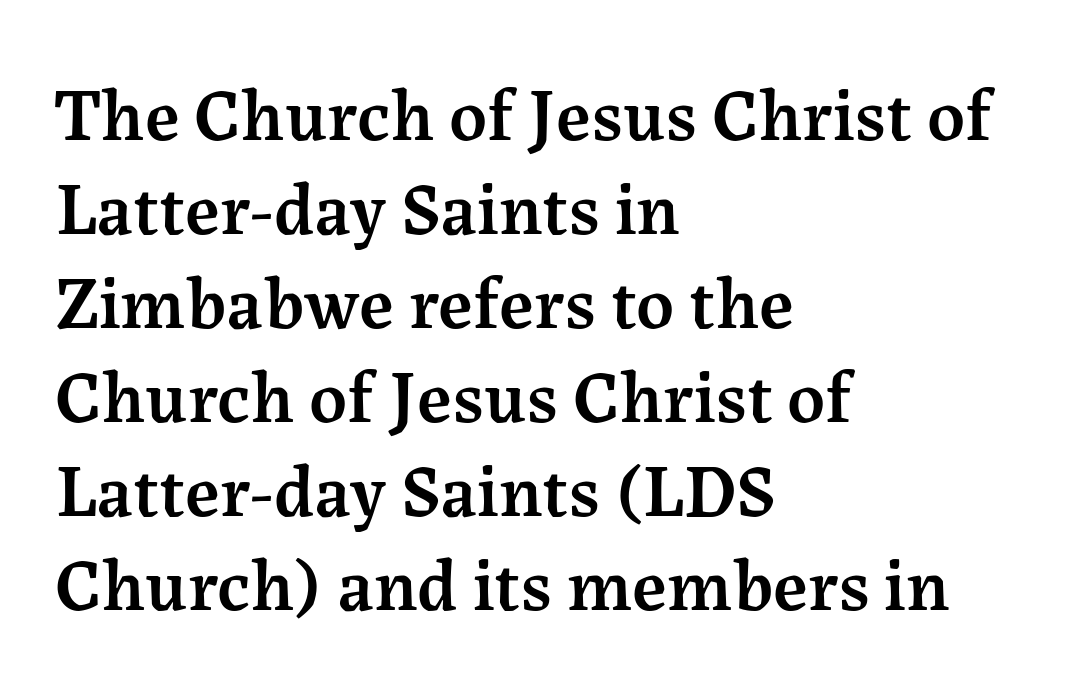
Q: Is the text bold? A: Semi-bold.
Q: Is the text italic (slanted)? A: No, it is upright.
Q: Is the typeface a serif or a sans-serif typeface? A: Serif.
Q: Is the text underlined? A: No.
Q: How is the paragraph aligned? A: Left-aligned.
Q: Is the spacing between letters normal or unusually wide? A: Normal.
Q: Is the spacing between lines tight, normal or loose? A: Normal.
Q: Width (condensed, normal, or wide)? A: Normal.
Q: Stroke contrast? A: Medium.
Q: x-height? A: Medium.
Q: Monospaced? A: No.
